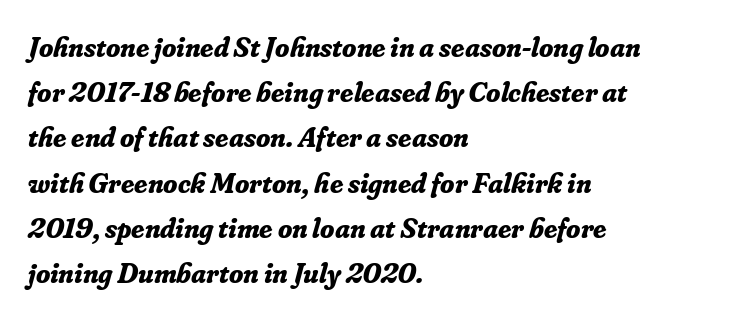
Emphasis-style slanted type is in use. Bold? Absolutely — the strokes are thick and heavy. The designer left line spacing at the default. Regarding serifs, this sample has them.
